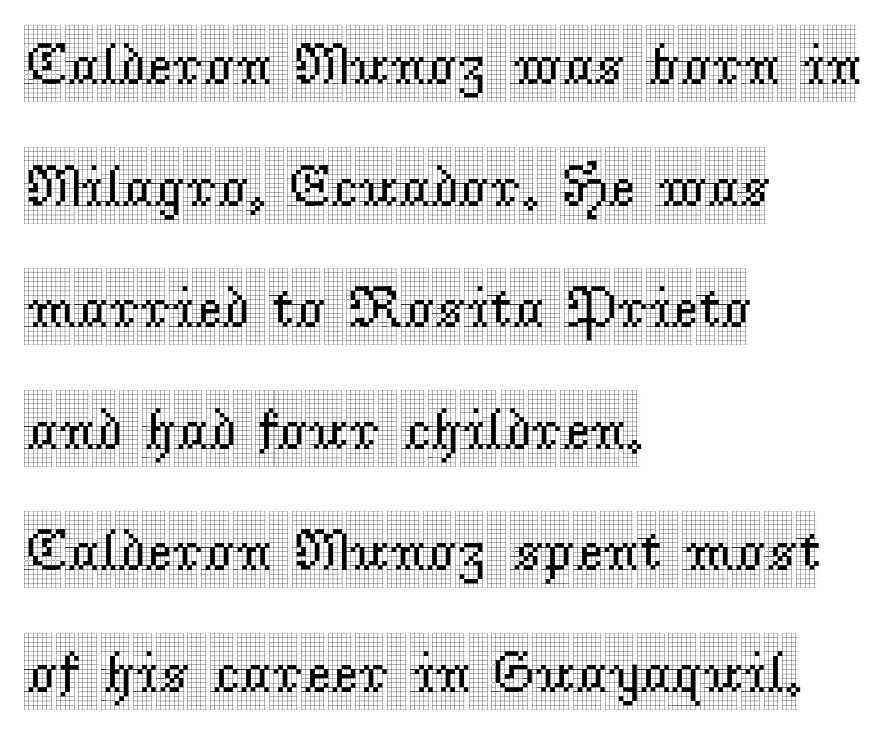
Interline gaps are noticeably wide in this sample. Descender tails drop into unmarked territory. It's the straight-up-and-down kind of type. The passage shown has conventional tracking throughout. The rendering uses natural spacing where letterforms have individual widths.
